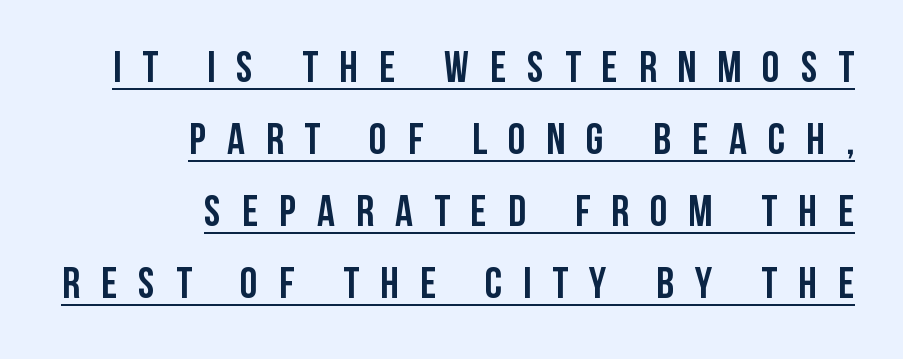
Q: Is the text bold? A: Yes.
Q: Is the text italic (slanted)? A: No, it is upright.
Q: Is the typeface a serif or a sans-serif typeface? A: Sans-serif.
Q: Is the text underlined? A: Yes.
Q: How is the paragraph aligned? A: Right-aligned.
Q: Is the spacing between letters normal or unusually wide? A: Unusually wide.
Q: Is the spacing between lines tight, normal or loose? A: Normal.
Q: Width (condensed, normal, or wide)? A: Condensed.
Q: Stroke contrast? A: Low.
Q: x-height? A: Large.
Q: Monospaced? A: No.
